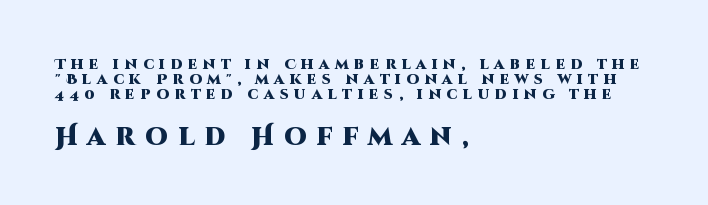
Q: Is the text bold? A: Yes.
Q: Is the text italic (slanted)? A: No, it is upright.
Q: Is the text underlined? A: No.
Q: How is the paragraph aligned? A: Left-aligned.
Q: Is the spacing between letters normal or unusually wide? A: Unusually wide.
Q: Is the spacing between lines tight, normal or loose? A: Tight.
Q: Which block of text is set in a larger size, the first (top) or the second (bottom)? A: The second (bottom) one.
